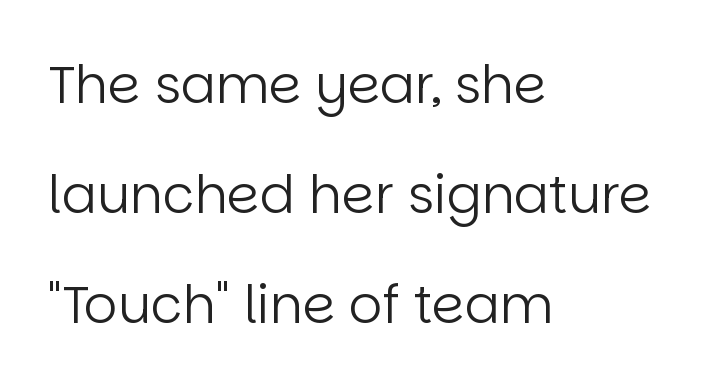
Classification — sans serif. The specimen omits any rule beneath the text block's lines. These lines are rendered in a variable-pitch font. The typesetting does not lean heavy: it is not bold. Reading down the block, your eye returns to a fixed left position each line.
